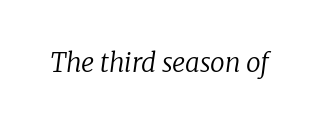
No chunkiness to these letters — they're not bold. Is the type slanted? Yes — the strokes lean at a clear angle. The baseline area is clear. The face used here is rendered with its standard letterfit.
